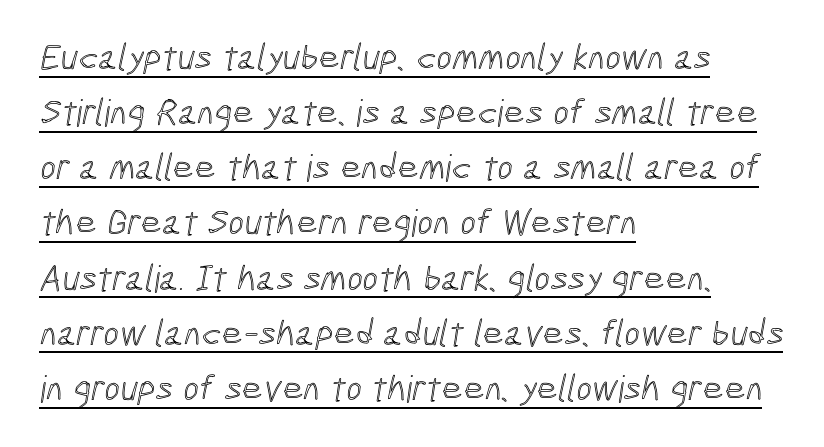
Quick note: underline on. Each letter keeps its own natural width here, so spacing adapts to shape. Is there much room between lines? A standard amount, neither cramped nor airy. The tracking reads as untouched default to a designer's eye. Leftover space on each line is placed entirely after the last word.
